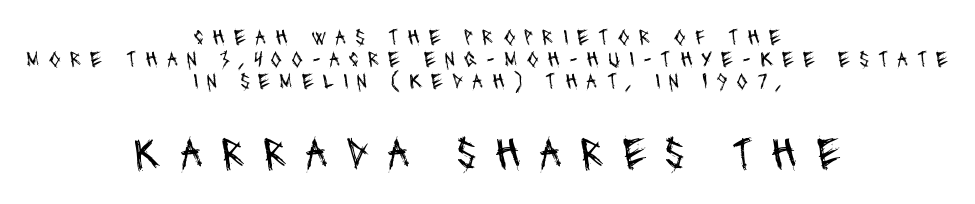
The image shows 45 px regular-weight, condensed sans-serif type; set centered, tight line spacing (1.01x), unusually wide letter spacing (+0.4 em), not underlined; the second (bottom) block is 2.05x larger; medium stroke contrast and a large x-height.
